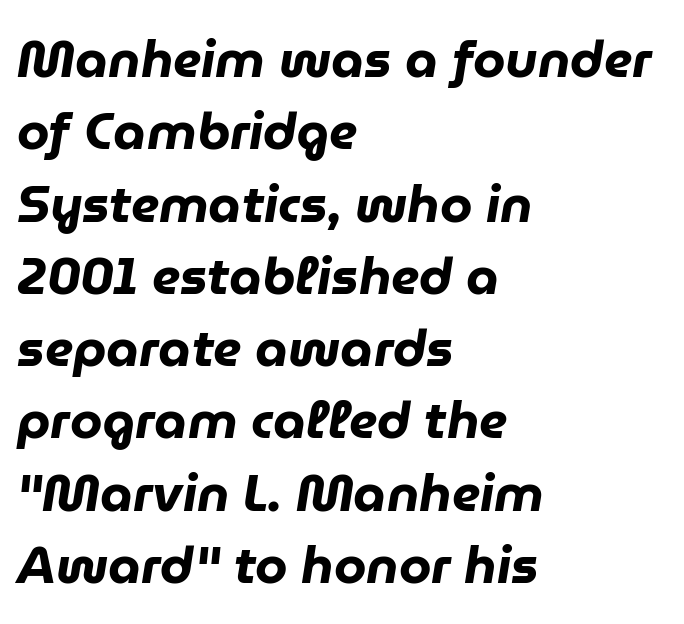
The image shows 52 px heavy type, italic (leaning right); set left-aligned, normal line spacing (1.39x), normal letter spacing, not underlined; low stroke contrast and a medium x-height.
